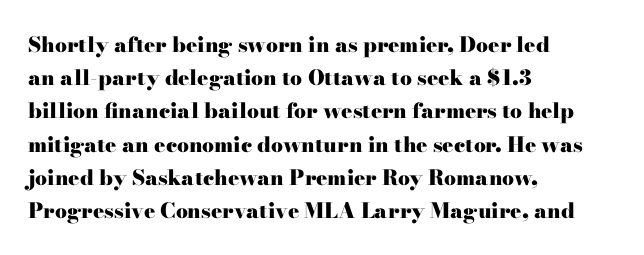
Q: Is the text bold? A: Yes.
Q: Is the text italic (slanted)? A: No, it is upright.
Q: Is the text underlined? A: No.
Q: How is the paragraph aligned? A: Left-aligned.
Q: Is the spacing between letters normal or unusually wide? A: Normal.
Q: Is the spacing between lines tight, normal or loose? A: Normal.
